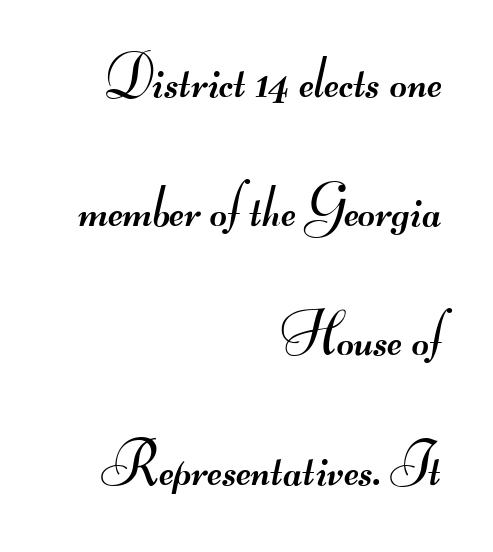
Note the varied advance widths — an 'i' is clearly narrower than an 'm'. The passage shown is typeset with a sans-serif family. The rag falls on the left side of this text block. Standard letterfit; no display-style spreading of the glyphs. If you measured baseline to baseline, you'd find a long distance.
